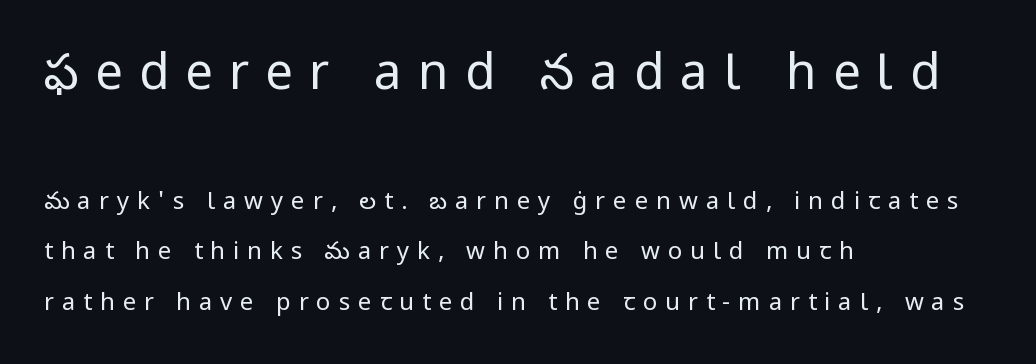
The image shows 49 px regular-weight sans-serif type, upright; set left-aligned, loose line spacing (2.1x), unusually wide letter spacing (+0.33 em), not underlined; the first (top) block is 2.04x larger; low stroke contrast and a medium x-height.
